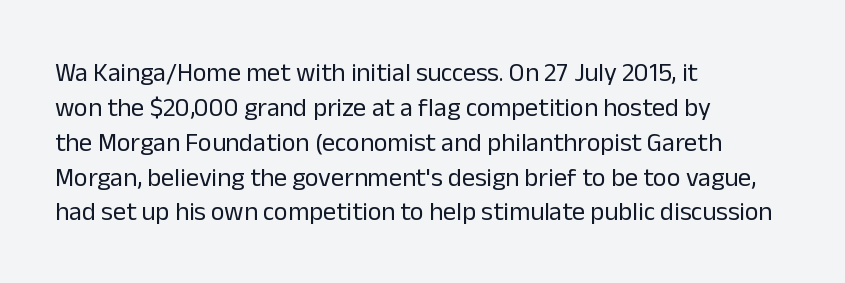
The image shows 26 px text type, upright; set left-aligned, normal line spacing (1.34x), normal letter spacing, not underlined.
